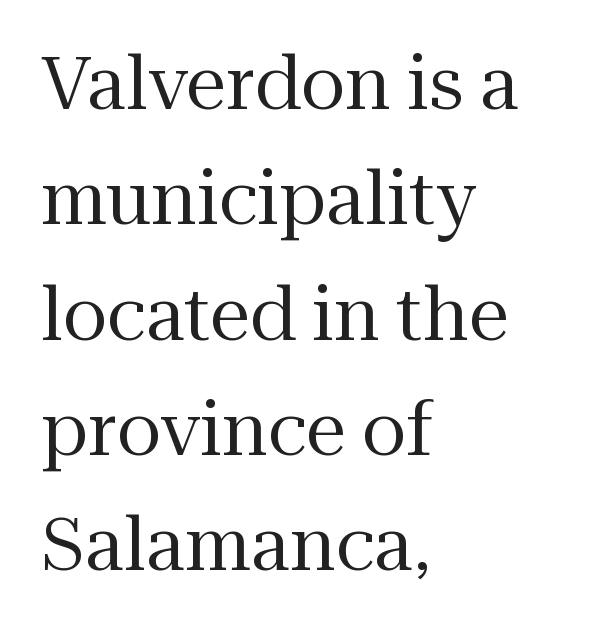
Between one letter and the next there's only the usual sliver of space. How would I describe the line gaps? Plain and ordinary. Where is the straight margin? On the left. The rendering uses natural spacing where letterforms have individual widths. The letters look calm and open, with moderate or lighter stems. Words float on clear page, feet unadorned.
